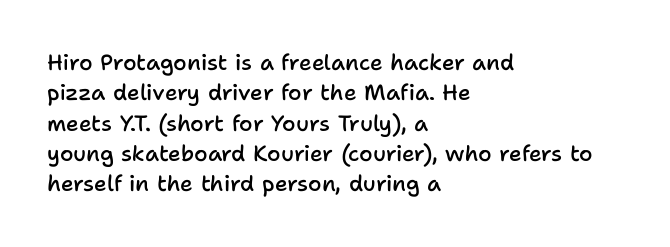
The lines sit at an ordinary, default distance from one another. Letter spacing: default. Check under the words: just untouched page. In terms of weight, the rendering is demibold, just under bold. Short and long lines alike share a common starting point at left. Quick note: not italic, upright.
